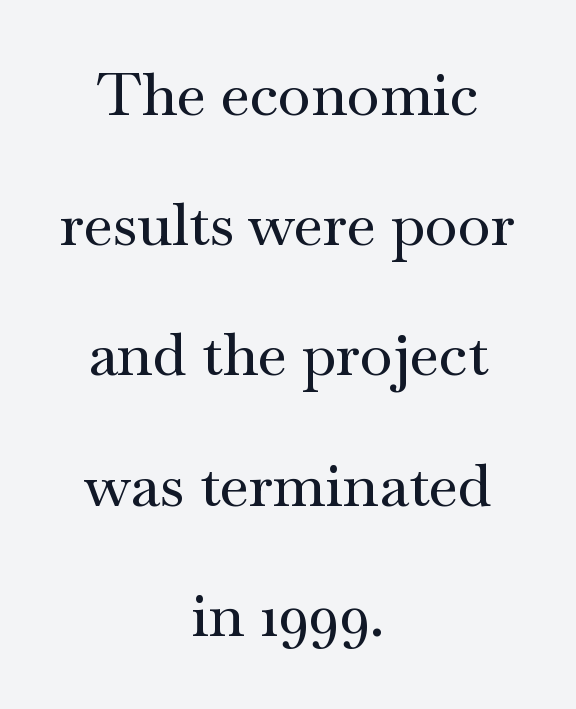
Q: Is the text italic (slanted)? A: No, it is upright.
Q: Is the typeface a serif or a sans-serif typeface? A: Serif.
Q: Is the text underlined? A: No.
Q: How is the paragraph aligned? A: Centered.
Q: Is the spacing between letters normal or unusually wide? A: Normal.
Q: Is the spacing between lines tight, normal or loose? A: Loose.
Q: Width (condensed, normal, or wide)? A: Wide.
Q: Stroke contrast? A: Medium.
Q: x-height? A: Small.
Q: Monospaced? A: No.
